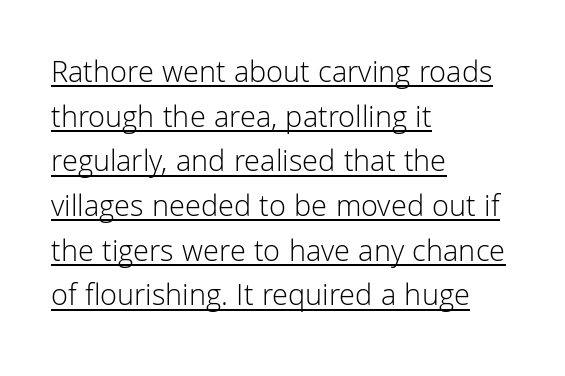
The image shows 31 px light sans-serif type, upright; set left-aligned, normal line spacing (1.44x), normal letter spacing, underlined; low stroke contrast and a medium x-height.
